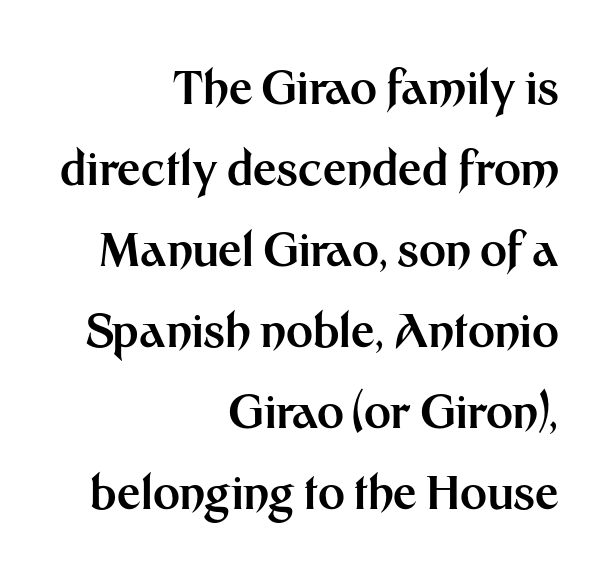
Stroke terminals: plain, sans-serif. Unmarked baselines from the first word to the last. Does extra space separate the letters? No, they use regular spacing. Strong, thick strokes mark this as bold type. Horizontal alignment here is rightward, an uncommon choice for prose. In terms of posture, this sample is upright.
